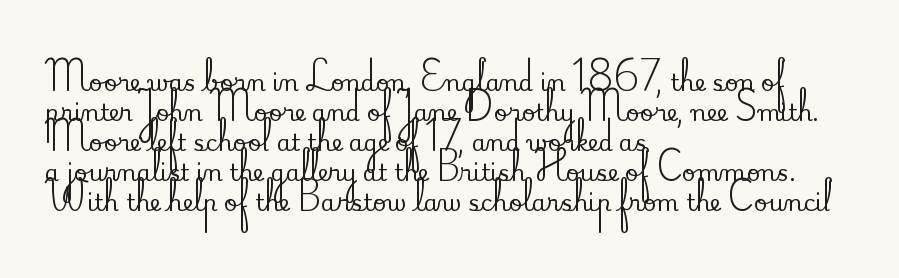
The rendering keeps characters at their native spacing. The string is rendered with underlining switched off. It's the straight-up-and-down kind of type. The paragraph has a hard left edge and a soft right edge. One glance says typical: line gaps are just what's usual.
